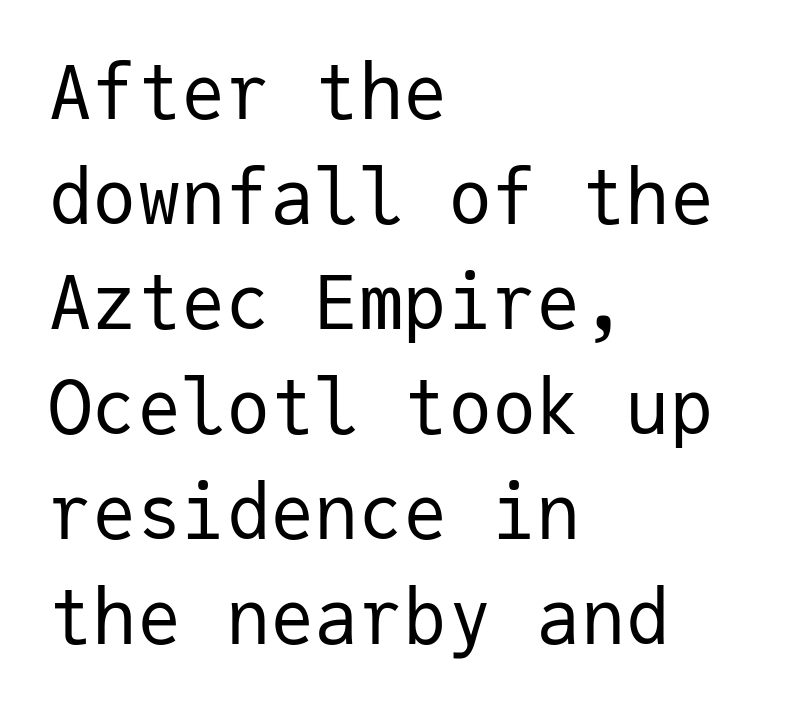
A typesetter would call this leading conventional body-copy spacing. The typesetting does not lean heavy: it is not bold. Note: no serifs on the glyphs. No word sits above an underline. Style check: upright. The passage shown has conventional tracking throughout.
